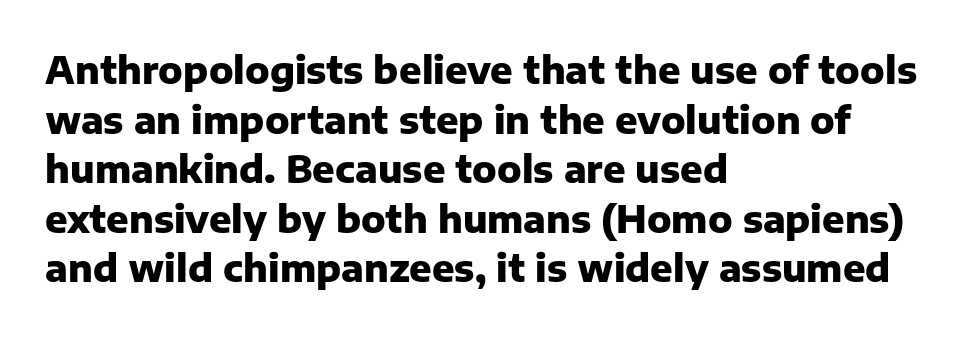
Q: Is the text bold? A: Yes.
Q: Is the text italic (slanted)? A: No, it is upright.
Q: Is the typeface a serif or a sans-serif typeface? A: Sans-serif.
Q: Is the text underlined? A: No.
Q: How is the paragraph aligned? A: Left-aligned.
Q: Is the spacing between letters normal or unusually wide? A: Normal.
Q: Is the spacing between lines tight, normal or loose? A: Normal.
Q: Width (condensed, normal, or wide)? A: Normal.
Q: Stroke contrast? A: Low.
Q: x-height? A: Medium.
Q: Monospaced? A: No.
